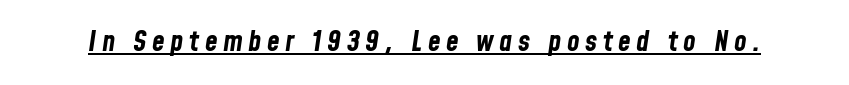
The letters are slanted; this is an italic face. The face used here appears with an underline applied. The face used here has the dense, thick strokes of a bold. These lines are rendered in a variable-pitch font.
